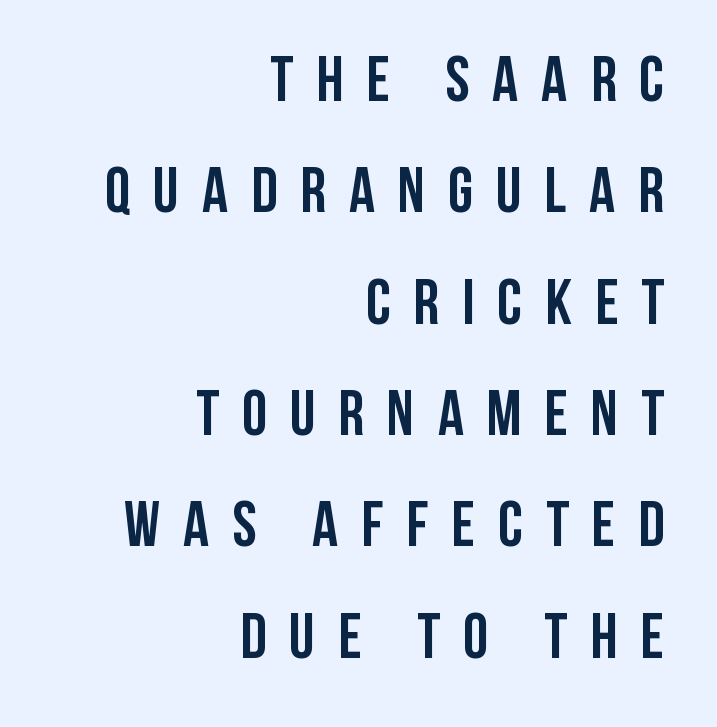
Q: Is the text bold? A: Yes.
Q: Is the text italic (slanted)? A: No, it is upright.
Q: Is the typeface a serif or a sans-serif typeface? A: Sans-serif.
Q: Is the text underlined? A: No.
Q: How is the paragraph aligned? A: Right-aligned.
Q: Is the spacing between letters normal or unusually wide? A: Unusually wide.
Q: Width (condensed, normal, or wide)? A: Condensed.
Q: Stroke contrast? A: Low.
Q: x-height? A: Large.
Q: Monospaced? A: No.
